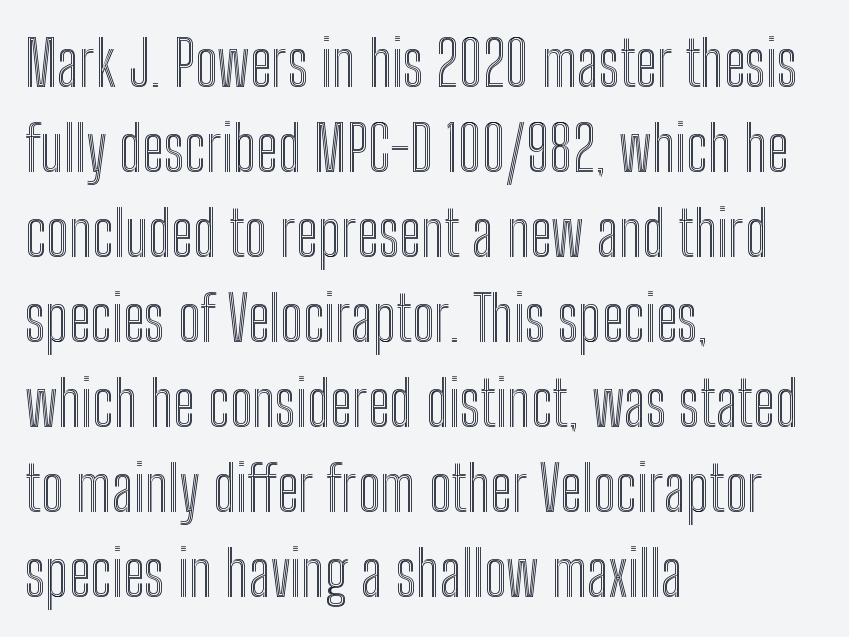
{"italic": "no", "width": "condensed", "x_height": "medium", "monospaced": "no", "underline": "no", "align": "left", "line_spacing": "normal", "line_spacing_ratio": 1.35, "letter_spacing": "normal", "letter_spacing_em": 0.0, "glyph_px": 63}
